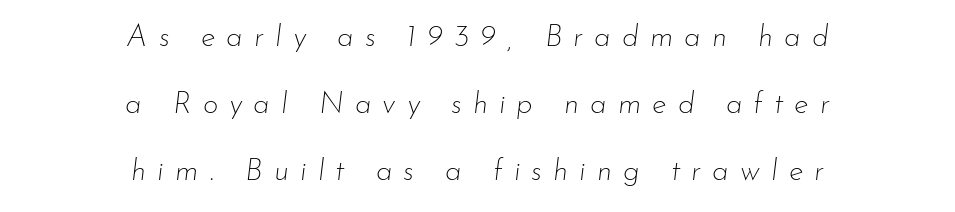
{"italic": "yes", "lean": "right", "slant_degrees": 7, "bold": "no", "weight": "thin", "width": "normal", "stroke_contrast": "low", "x_height": "small", "monospaced": "no", "underline": "no", "align": "center", "line_spacing": "loose", "line_spacing_ratio": 2.24, "letter_spacing": "wide", "letter_spacing_em": 0.37, "glyph_px": 30}
